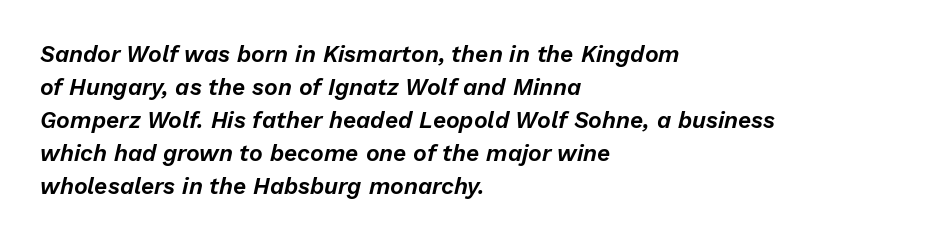
Teacher's note: observe the even left margin — that is flush-left alignment. Leading: standard. Descender tails drop into unmarked territory. This sample uses plain, unmodified letter spacing. It's the slanting kind of type.
